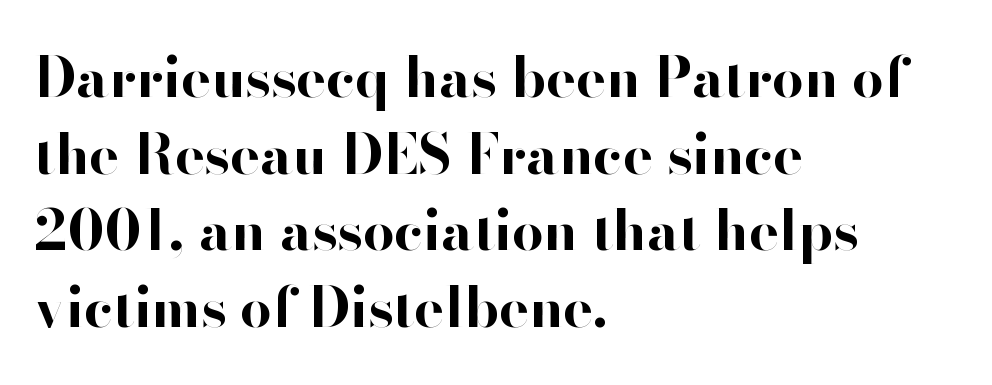
Q: Is the text bold? A: Yes.
Q: Is the text italic (slanted)? A: No, it is upright.
Q: Is the typeface a serif or a sans-serif typeface? A: Sans-serif.
Q: Is the text underlined? A: No.
Q: How is the paragraph aligned? A: Left-aligned.
Q: Is the spacing between letters normal or unusually wide? A: Normal.
Q: Is the spacing between lines tight, normal or loose? A: Normal.
Q: Width (condensed, normal, or wide)? A: Normal.
Q: Stroke contrast? A: High.
Q: x-height? A: Small.
Q: Monospaced? A: No.
